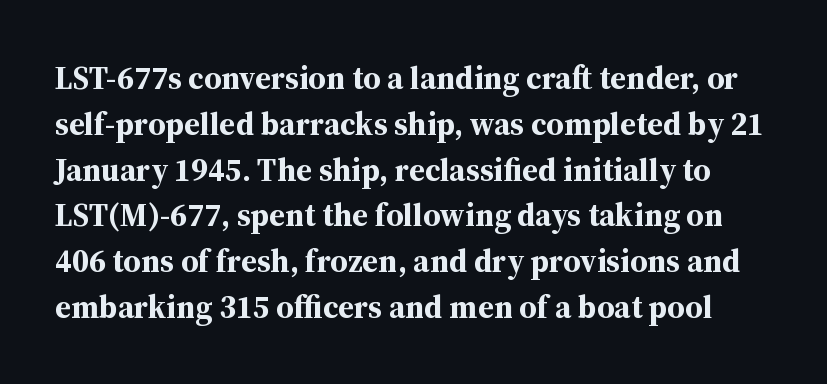
The space directly below the letters is spotless. Classification — serif. A full-strength bold gives these letters their thick strokes. Proportional: the letters do not fall into vertical columns. These lines keep a tight, regular rhythm from letter to letter. Unlike italic type, these characters show no tilt at all.
